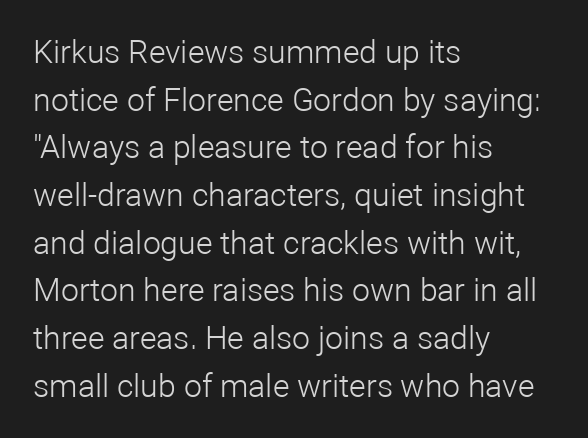
Q: Is the text bold? A: No.
Q: Is the text italic (slanted)? A: No, it is upright.
Q: Is the typeface a serif or a sans-serif typeface? A: Sans-serif.
Q: Is the text underlined? A: No.
Q: How is the paragraph aligned? A: Left-aligned.
Q: Is the spacing between letters normal or unusually wide? A: Normal.
Q: Is the spacing between lines tight, normal or loose? A: Normal.
Q: Width (condensed, normal, or wide)? A: Normal.
Q: Stroke contrast? A: Low.
Q: x-height? A: Medium.
Q: Monospaced? A: No.
